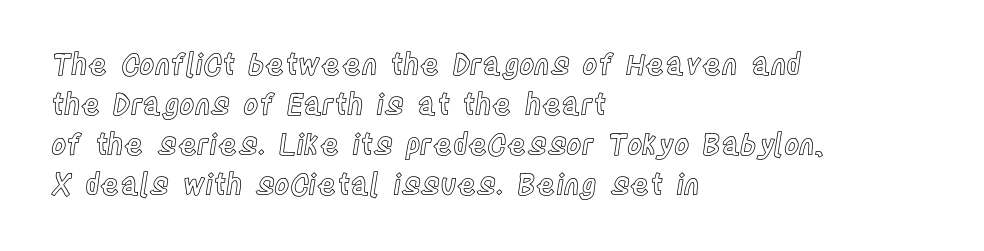
Q: Is the text italic (slanted)? A: Yes.
Q: Is the text underlined? A: No.
Q: How is the paragraph aligned? A: Left-aligned.
Q: Is the spacing between letters normal or unusually wide? A: Normal.
Q: Is the spacing between lines tight, normal or loose? A: Normal.
Q: Width (condensed, normal, or wide)? A: Condensed.
Q: x-height? A: Large.
Q: Monospaced? A: No.
